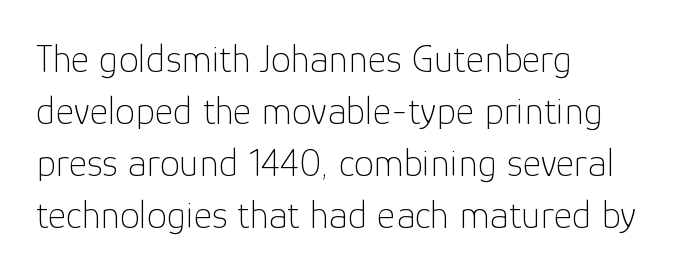
Q: Is the text bold? A: No.
Q: Is the text italic (slanted)? A: No, it is upright.
Q: Is the typeface a serif or a sans-serif typeface? A: Sans-serif.
Q: Is the text underlined? A: No.
Q: How is the paragraph aligned? A: Left-aligned.
Q: Is the spacing between letters normal or unusually wide? A: Normal.
Q: Is the spacing between lines tight, normal or loose? A: Normal.
Q: Width (condensed, normal, or wide)? A: Normal.
Q: Stroke contrast? A: Low.
Q: x-height? A: Medium.
Q: Monospaced? A: No.
